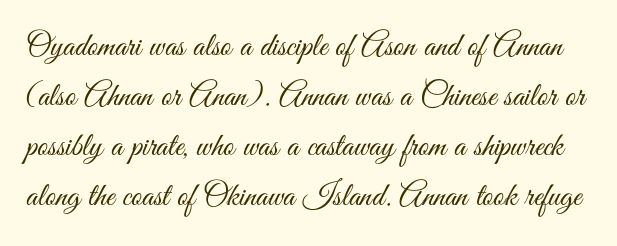
{"serif": "no", "bold": "no", "weight": "light", "width": "condensed", "stroke_contrast": "medium", "x_height": "small", "monospaced": "no", "underline": "no", "line_spacing": "normal", "line_spacing_ratio": 1.52, "letter_spacing": "normal", "letter_spacing_em": 0.0, "glyph_px": 33}
